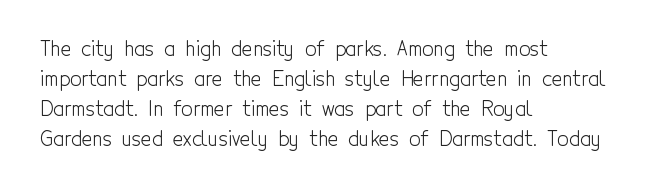
The face looks like a standard text weight, possibly lighter. A normal amount of white space separates one row of letters from the next. Line beginnings align vertically; line endings do not. The horizontal fit of the characters is conventional and even. The passage shown is not underscored anywhere.
